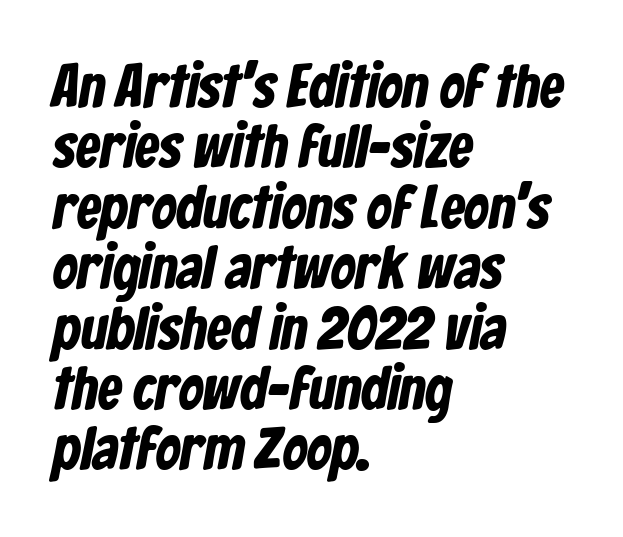
{"serif": "no", "bold": "yes", "weight": "bold", "width": "condensed", "stroke_contrast": "low", "x_height": "medium", "monospaced": "no", "underline": "no", "align": "left", "line_spacing": "tight", "line_spacing_ratio": 0.99, "letter_spacing": "normal", "letter_spacing_em": 0.0, "glyph_px": 61}
